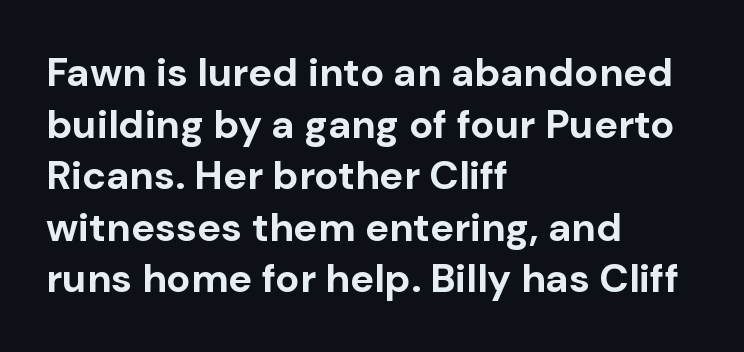
{"serif": "no", "italic": "no", "bold": "yes", "weight": "bold", "width": "normal", "stroke_contrast": "low", "x_height": "medium", "monospaced": "no", "underline": "no", "align": "left", "line_spacing": "normal", "line_spacing_ratio": 1.29, "letter_spacing": "normal", "letter_spacing_em": 0.0, "glyph_px": 40}
